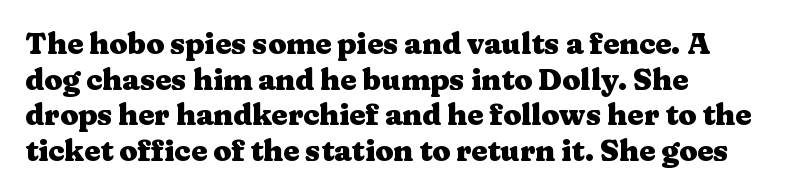
{"serif": "yes", "italic": "no", "bold": "yes", "weight": "heavy", "width": "wide", "stroke_contrast": "medium", "x_height": "medium", "monospaced": "no", "underline": "no", "align": "left", "line_spacing_ratio": 1.23, "letter_spacing": "normal", "letter_spacing_em": 0.0, "glyph_px": 29}
